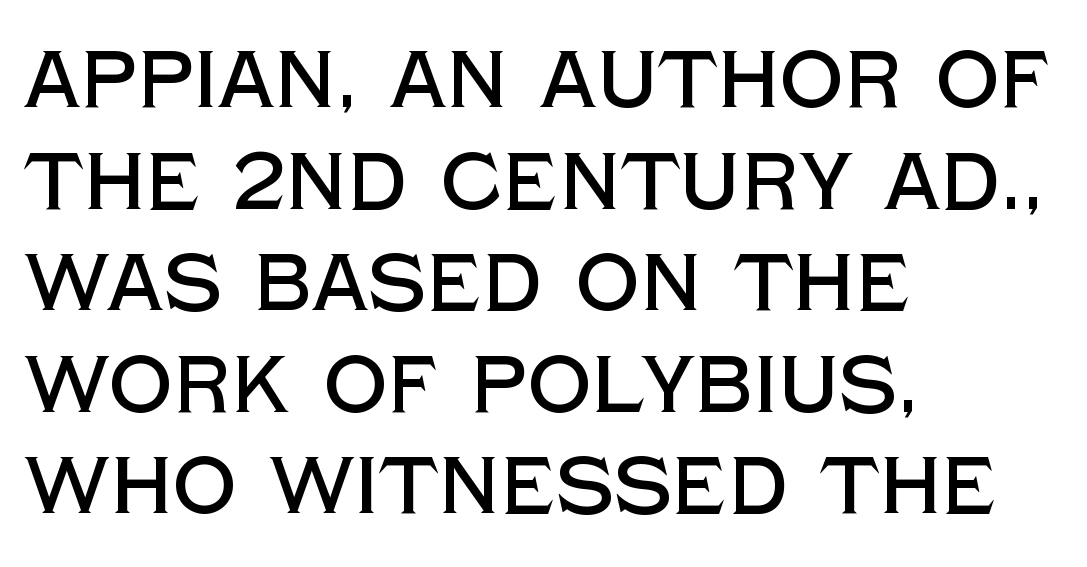
Q: Is the text italic (slanted)? A: No, it is upright.
Q: Is the typeface a serif or a sans-serif typeface? A: Sans-serif.
Q: Is the text underlined? A: No.
Q: How is the paragraph aligned? A: Left-aligned.
Q: Is the spacing between letters normal or unusually wide? A: Normal.
Q: Is the spacing between lines tight, normal or loose? A: Normal.
Q: Width (condensed, normal, or wide)? A: Normal.
Q: x-height? A: Large.
Q: Monospaced? A: No.
